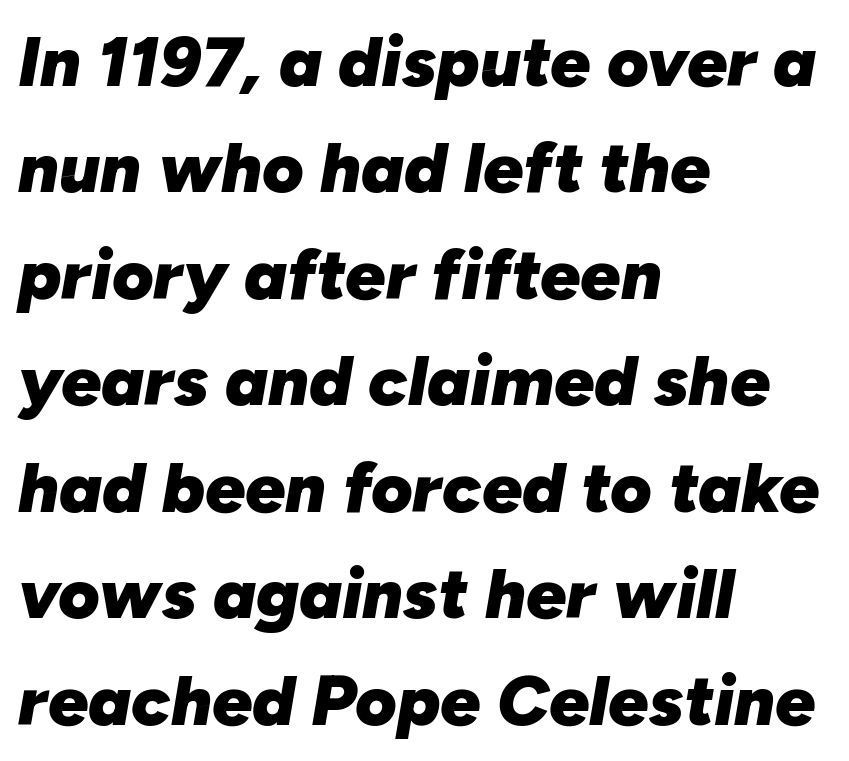
{"italic": "yes", "lean": "right", "slant_degrees": 10, "bold": "yes", "weight": "heavy", "width": "normal", "stroke_contrast": "low", "x_height": "medium", "monospaced": "no", "underline": "no", "align": "left", "line_spacing": "normal", "line_spacing_ratio": 1.5, "letter_spacing": "normal", "letter_spacing_em": 0.0, "glyph_px": 71}
